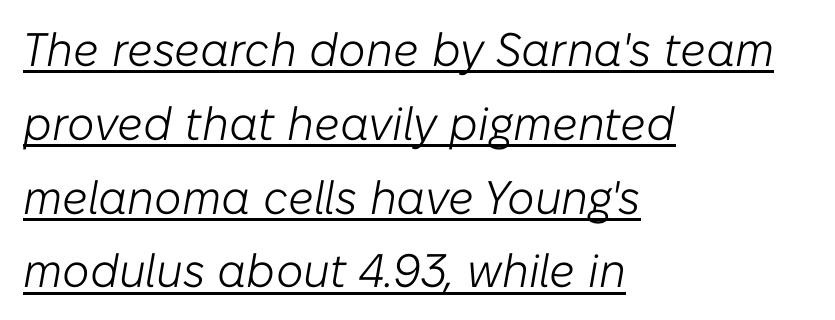
Q: Is the text bold? A: No.
Q: Is the text italic (slanted)? A: Yes, it leans right by about 10 degrees.
Q: Is the text underlined? A: Yes.
Q: How is the paragraph aligned? A: Left-aligned.
Q: Is the spacing between letters normal or unusually wide? A: Normal.
Q: Is the spacing between lines tight, normal or loose? A: Normal.
Q: Width (condensed, normal, or wide)? A: Normal.
Q: Stroke contrast? A: Low.
Q: x-height? A: Medium.
Q: Monospaced? A: No.
